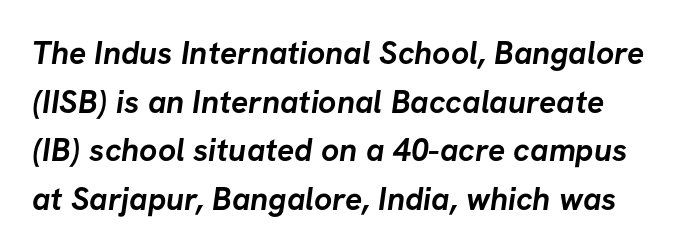
The type is set solid horizontally, with unmodified tracking. How heavy is the stroke? Heavy — this is a bold. The letters advance in unequal steps, a hallmark of proportional type. In terms of letterform style, serifs are entirely absent. Honestly, the row spacing looks completely unremarkable. A bare baseline throughout the passage.
